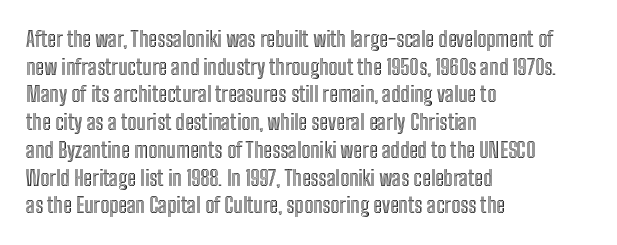
{"italic": "no", "underline": "no", "align": "left", "line_spacing": "normal", "line_spacing_ratio": 1.32, "letter_spacing": "normal", "letter_spacing_em": 0.0, "glyph_px": 21}
